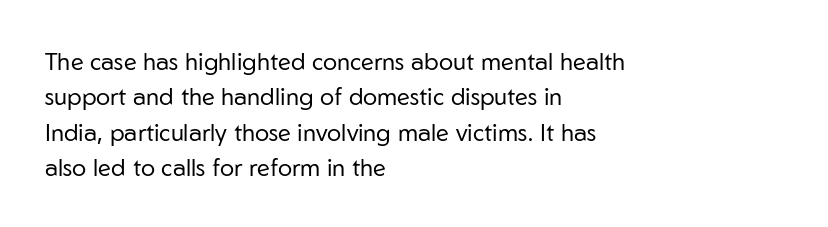
{"italic": "no", "bold": "no", "underline": "no", "align": "left", "line_spacing": "normal", "line_spacing_ratio": 1.47, "letter_spacing": "normal", "letter_spacing_em": 0.0, "glyph_px": 24}
